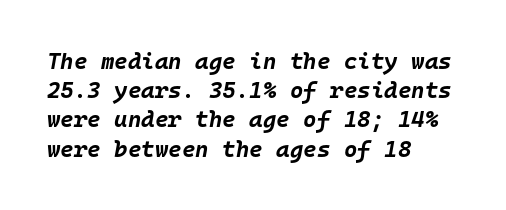
Q: Is the text bold? A: Yes.
Q: Is the text italic (slanted)? A: Yes, it leans right by about 10 degrees.
Q: Is the text underlined? A: No.
Q: How is the paragraph aligned? A: Left-aligned.
Q: Is the spacing between letters normal or unusually wide? A: Normal.
Q: Is the spacing between lines tight, normal or loose? A: Normal.
